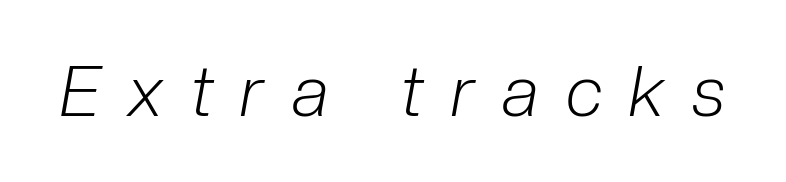
The face used here is proportionally spaced, like ordinary book or web type. How are the letters spaced? Widely, with obvious added tracking. Summary of weight: not heavy and not bold. A typesetter would mark this as italic.
